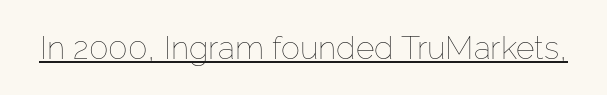
{"italic": "no", "bold": "no", "weight": "thin", "width": "normal", "stroke_contrast": "low", "x_height": "medium", "monospaced": "no", "underline": "yes", "letter_spacing": "normal", "letter_spacing_em": 0.0, "glyph_px": 32}
